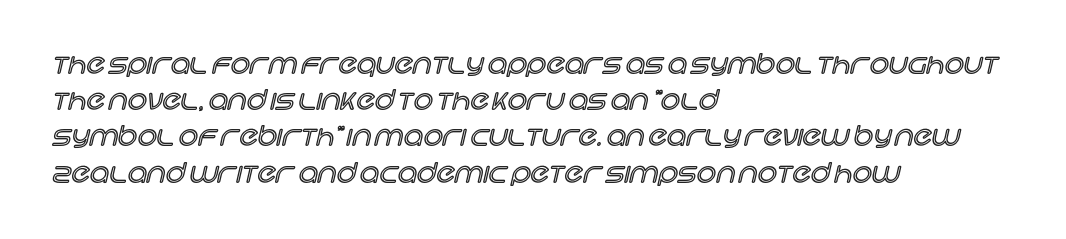
A normal amount of white space separates one row of letters from the next. Rule under the text: the space is simply empty. Glyph-to-glyph distance matches everyday printed text. Horizontal alignment here is leftward, the default for most running prose.
